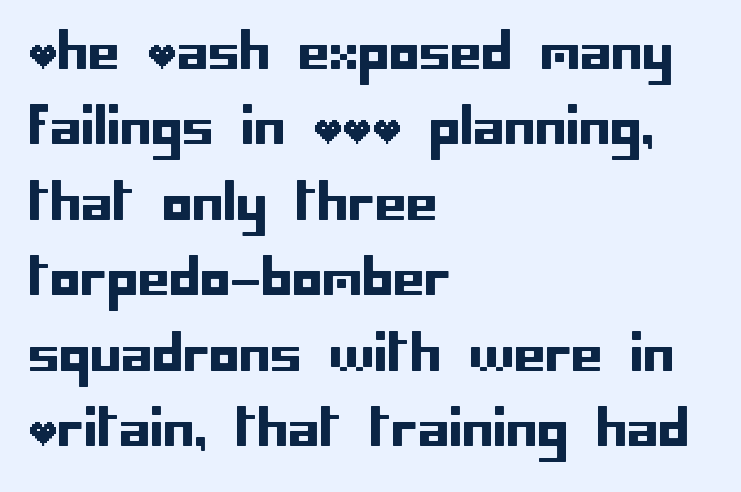
{"serif": "no", "italic": "no", "width": "normal", "stroke_contrast": "low", "x_height": "large", "underline": "no", "align": "left", "line_spacing": "normal", "line_spacing_ratio": 1.51, "letter_spacing": "normal", "letter_spacing_em": 0.0, "glyph_px": 50}
